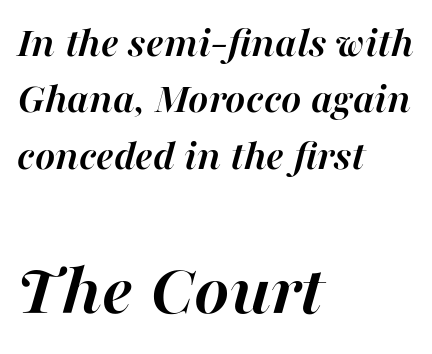
{"italic": "yes", "lean": "right", "slant_degrees": 16, "bold": "yes", "weight": "semibold", "width": "normal", "stroke_contrast": "high", "x_height": "medium", "monospaced": "no", "underline": "no", "align": "left", "line_spacing": "normal", "line_spacing_ratio": 1.31, "letter_spacing": "normal", "letter_spacing_em": 0.0, "larger_block": "second", "size_ratio": 1.74, "glyph_px": 75}
